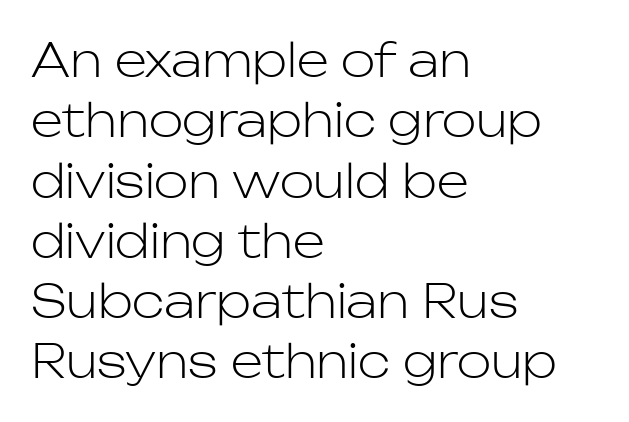
Is this a sans? Yes — the strokes have no serifs. A classic flush-left, rag-right setting is used for this passage. Does the leading feel generous? No, just average. Underline: absent. These lines are rendered in a variable-pitch font.
